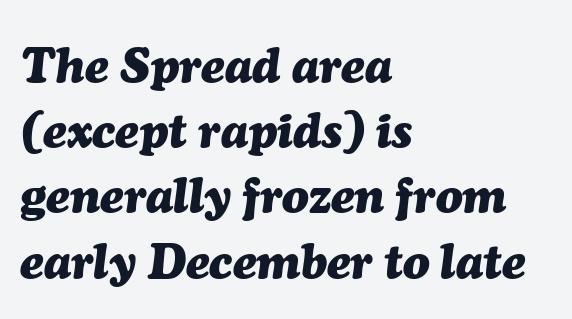
{"italic": "yes", "lean": "right", "slant_degrees": 7, "bold": "yes", "weight": "heavy", "width": "normal", "stroke_contrast": "medium", "x_height": "medium", "monospaced": "no", "underline": "no", "align": "left", "line_spacing": "normal", "line_spacing_ratio": 1.33, "letter_spacing": "normal", "letter_spacing_em": 0.0, "glyph_px": 49}
